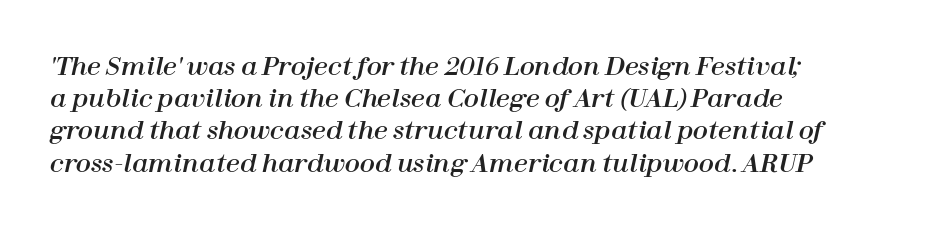
The paragraph has a hard left edge and a soft right edge. The type is set solid horizontally, with unmodified tracking. Yep, that's italic — everything's leaning. Type without underlining. This block has exactly the height ordinary leading produces.
